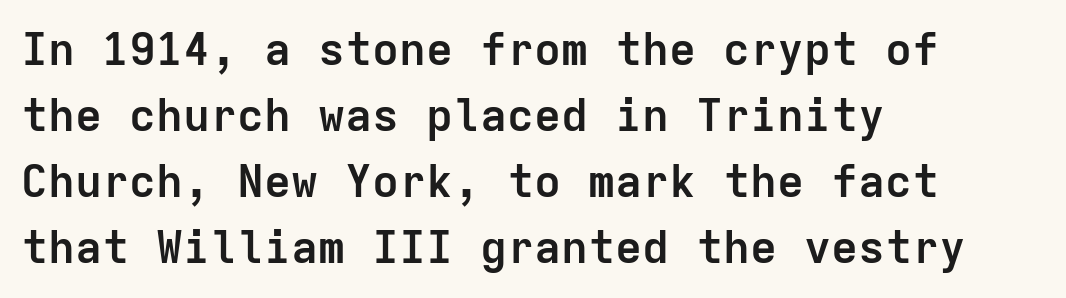
The image shows 45 px semibold sans-serif type, upright, monospaced; set left-aligned, normal line spacing (1.47x), normal letter spacing, not underlined; low stroke contrast and a medium x-height.
